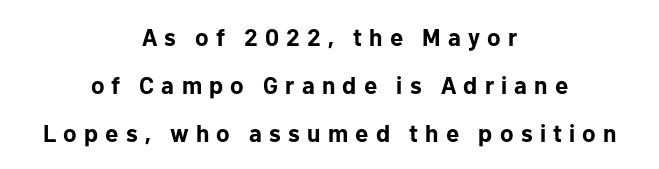
The image shows 24 px bold type, upright; set centered, loose line spacing (2.01x), unusually wide letter spacing (+0.3 em), not underlined.
